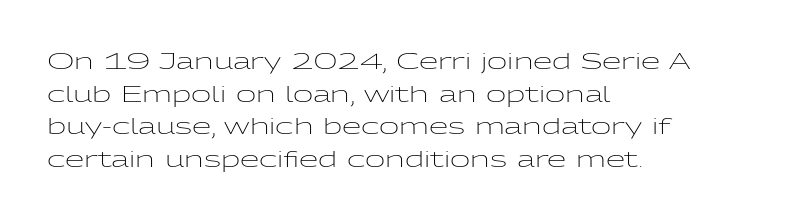
Rows of type keep a routine distance in the vertical direction. The space beneath each line is pristine and unruled. Which margin do the lines hug? The left one — the right edge is uneven. The letterforms sit shoulder to shoulder at normal distance.
